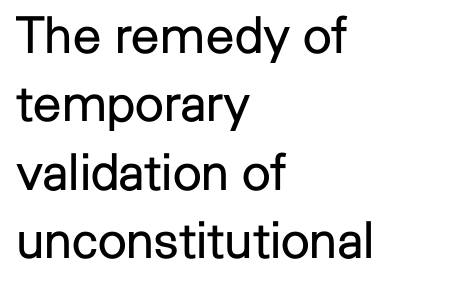
{"serif": "no", "italic": "no", "bold": "no", "weight": "regular", "width": "normal", "stroke_contrast": "low", "x_height": "medium", "monospaced": "no", "underline": "no", "align": "left", "line_spacing": "normal", "line_spacing_ratio": 1.34, "letter_spacing": "normal", "letter_spacing_em": 0.0, "glyph_px": 51}
